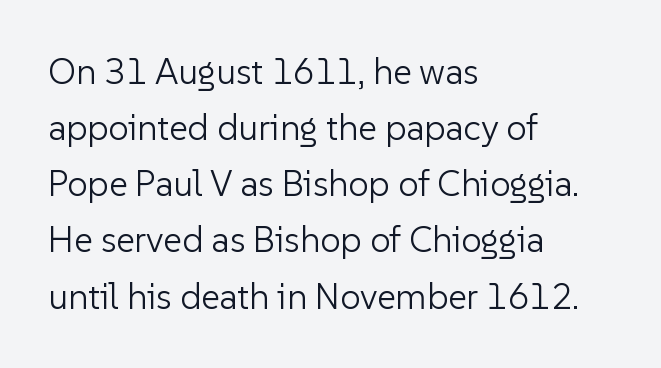
Q: Is the text bold? A: No.
Q: Is the text italic (slanted)? A: No, it is upright.
Q: Is the typeface a serif or a sans-serif typeface? A: Sans-serif.
Q: Is the text underlined? A: No.
Q: How is the paragraph aligned? A: Left-aligned.
Q: Is the spacing between letters normal or unusually wide? A: Normal.
Q: Is the spacing between lines tight, normal or loose? A: Normal.
Q: Width (condensed, normal, or wide)? A: Normal.
Q: Stroke contrast? A: Low.
Q: x-height? A: Medium.
Q: Monospaced? A: No.
